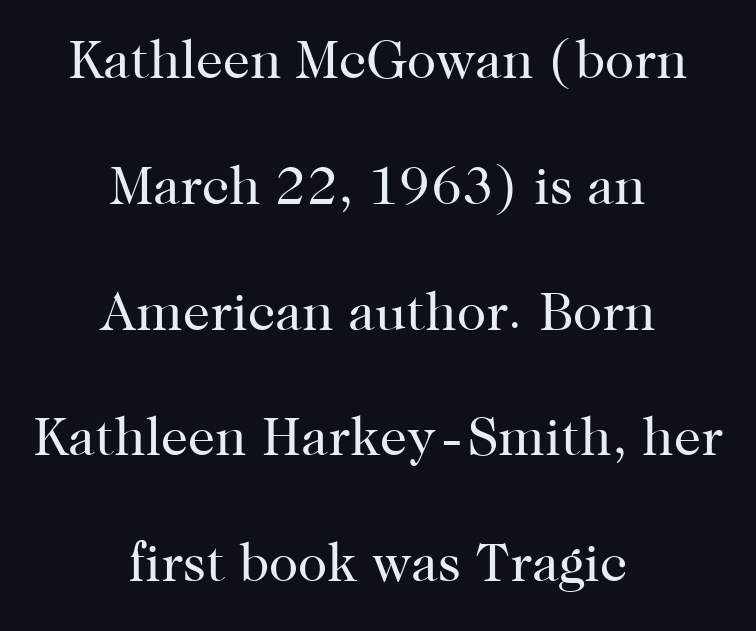
{"serif": "yes", "italic": "no", "bold": "no", "weight": "regular", "width": "normal", "stroke_contrast": "high", "x_height": "medium", "monospaced": "no", "underline": "no", "align": "center", "line_spacing": "loose", "line_spacing_ratio": 2.33, "letter_spacing": "normal", "letter_spacing_em": 0.0, "glyph_px": 54}
